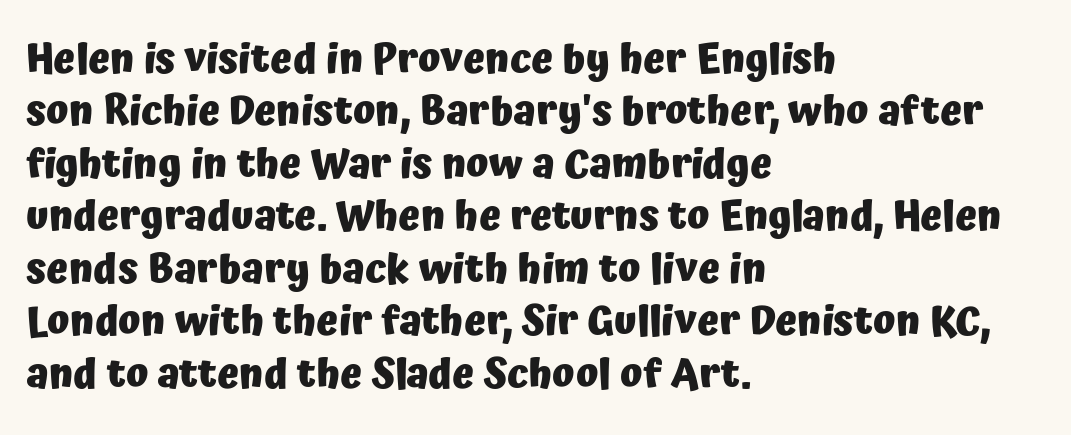
Q: Is the text bold? A: Yes.
Q: Is the text italic (slanted)? A: No, it is upright.
Q: Is the typeface a serif or a sans-serif typeface? A: Sans-serif.
Q: Is the text underlined? A: No.
Q: How is the paragraph aligned? A: Left-aligned.
Q: Is the spacing between letters normal or unusually wide? A: Normal.
Q: Is the spacing between lines tight, normal or loose? A: Normal.
Q: Width (condensed, normal, or wide)? A: Normal.
Q: Stroke contrast? A: Low.
Q: x-height? A: Medium.
Q: Monospaced? A: No.
